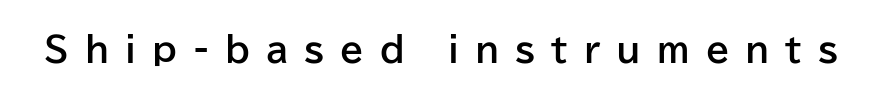
The string is rendered with underlining switched off. Letterform terminals end flat and unadorned throughout the passage. Weight: bold. The letterforms stand isolated, each surrounded by extra space. These lines are rendered in a variable-pitch font.
